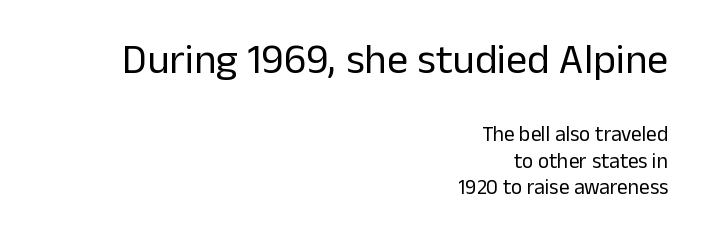
{"serif": "no", "italic": "no", "bold": "no", "weight": "regular", "width": "normal", "stroke_contrast": "low", "x_height": "medium", "monospaced": "no", "underline": "no", "align": "right", "line_spacing": "normal", "line_spacing_ratio": 1.27, "letter_spacing": "normal", "letter_spacing_em": 0.0, "larger_block": "first", "size_ratio": 2.0, "glyph_px": 42}
